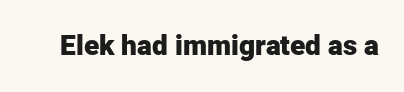
Is the type bold? Yes — the strokes are clearly thick and heavy. In terms of letterspacing, this is plain default setting. The space directly below the letters is spotless. Check where the strokes stop: nothing finishes them off — pure sans. Each letter keeps its own natural width here, so spacing adapts to shape.
